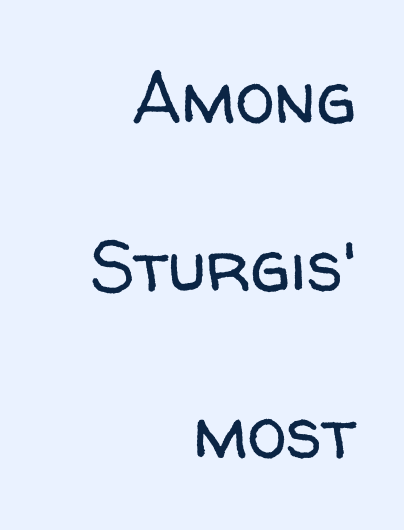
The image shows 71 px regular-weight sans-serif type, upright; set right-aligned, loose line spacing (2.36x), normal letter spacing, not underlined; low stroke contrast and a medium x-height.
